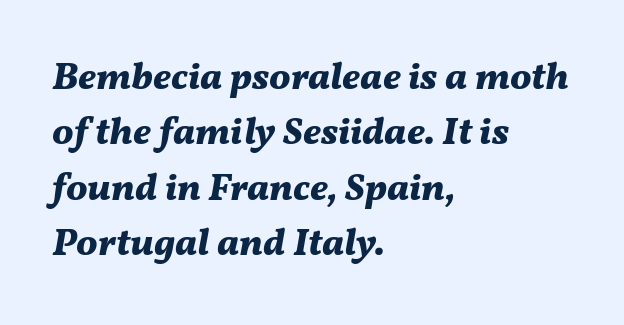
The image shows 38 px bold type, italic (leaning right); set left-aligned, normal line spacing (1.46x), normal letter spacing, not underlined; medium stroke contrast and a medium x-height.
